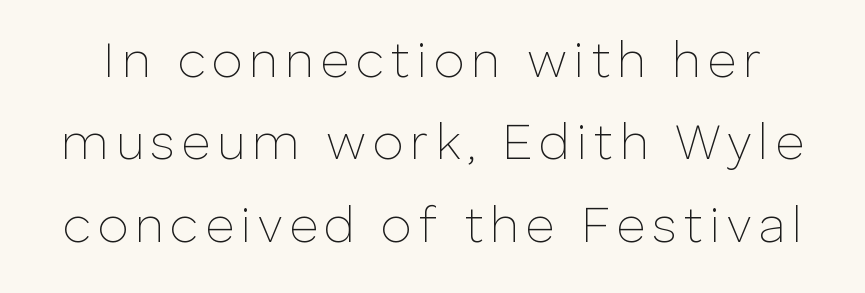
{"serif": "no", "italic": "no", "bold": "no", "weight": "thin", "width": "normal", "stroke_contrast": "low", "x_height": "medium", "monospaced": "no", "underline": "no", "line_spacing": "normal", "line_spacing_ratio": 1.65, "glyph_px": 50}
